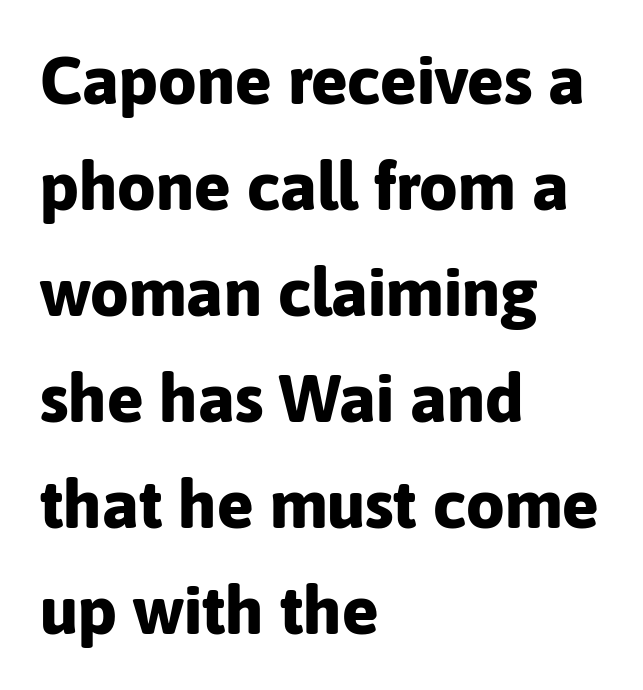
The image shows 68 px bold sans-serif type, upright; set left-aligned, normal line spacing (1.56x), normal letter spacing, not underlined; low stroke contrast and a medium x-height.
